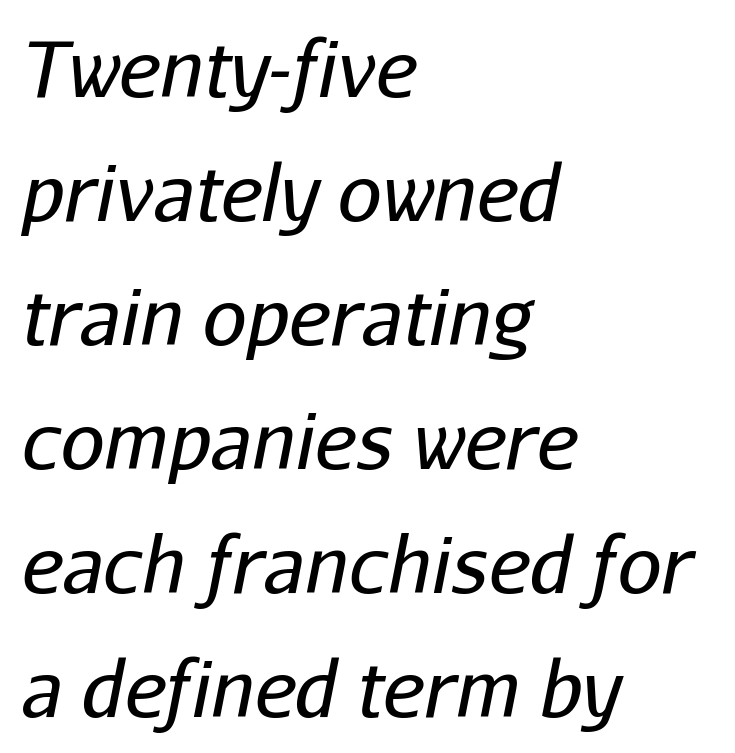
The image shows 78 px regular-weight type, italic (leaning right); set left-aligned, normal line spacing (1.59x), normal letter spacing, not underlined; low stroke contrast and a medium x-height.
